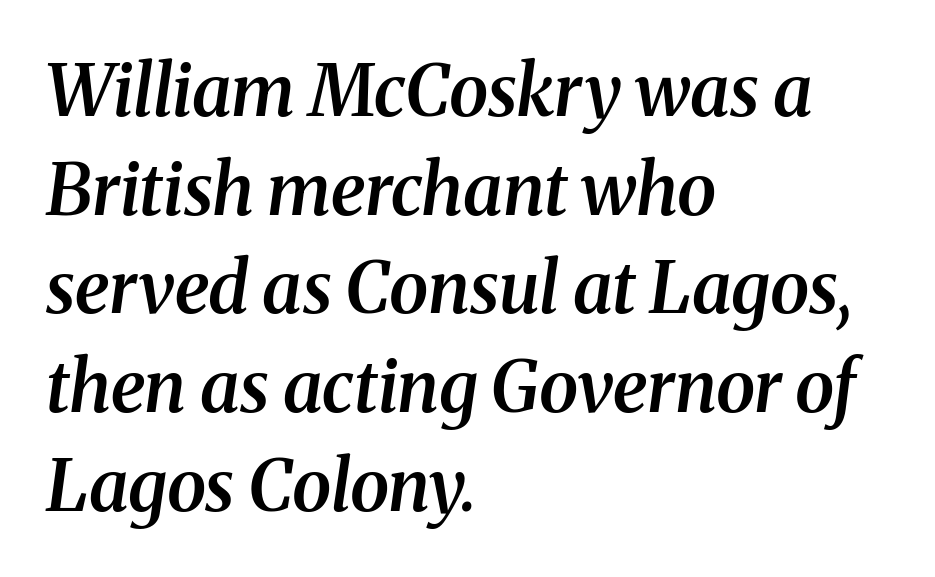
The rendering uses a moderate line-height, typical for paragraphs. Check the space under the baseline: it is left empty. Proportional: the letters do not fall into vertical columns. Honestly, the letter spacing is just normal — you wouldn't notice it.
